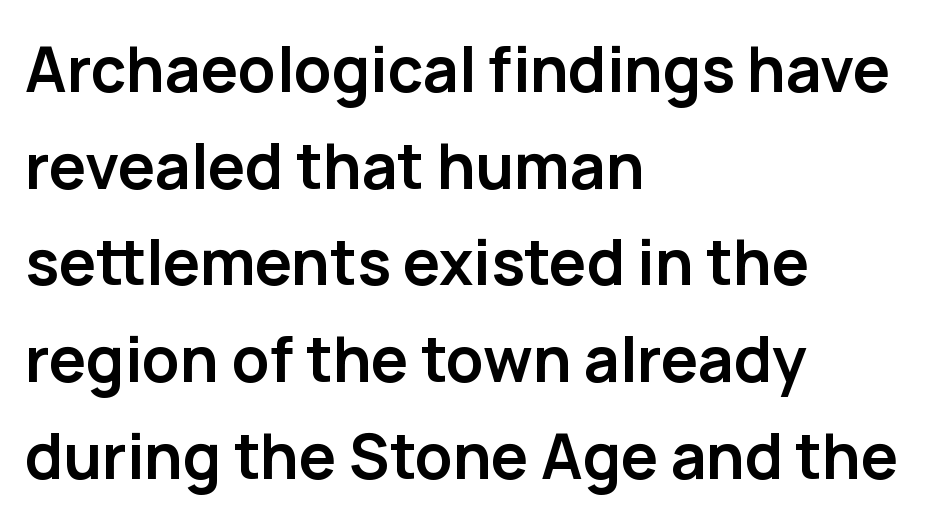
The image shows 62 px semibold sans-serif type, upright; set left-aligned, normal line spacing (1.56x), normal letter spacing, not underlined; low stroke contrast and a medium x-height.
